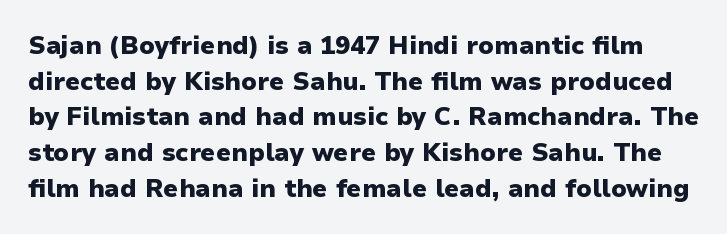
{"italic": "no", "bold": "yes", "underline": "no", "line_spacing": "normal", "line_spacing_ratio": 1.43, "letter_spacing": "normal", "letter_spacing_em": 0.0, "glyph_px": 25}
